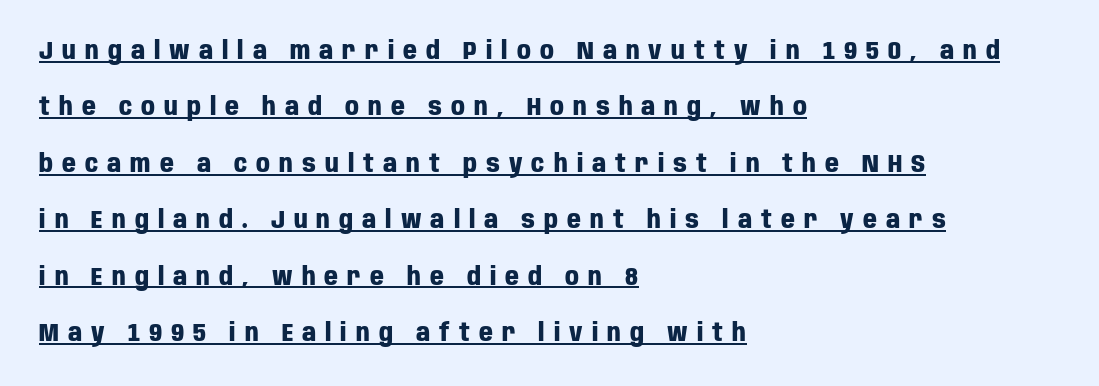
The paragraph has a hard left edge and a soft right edge. Designer's note — italics off, roman on. This sample uses expanded letter spacing, leaving extra air between glyphs. Emphasis by weight is at full strength: bold. You could fit nearly another row in the gap between these rows.
